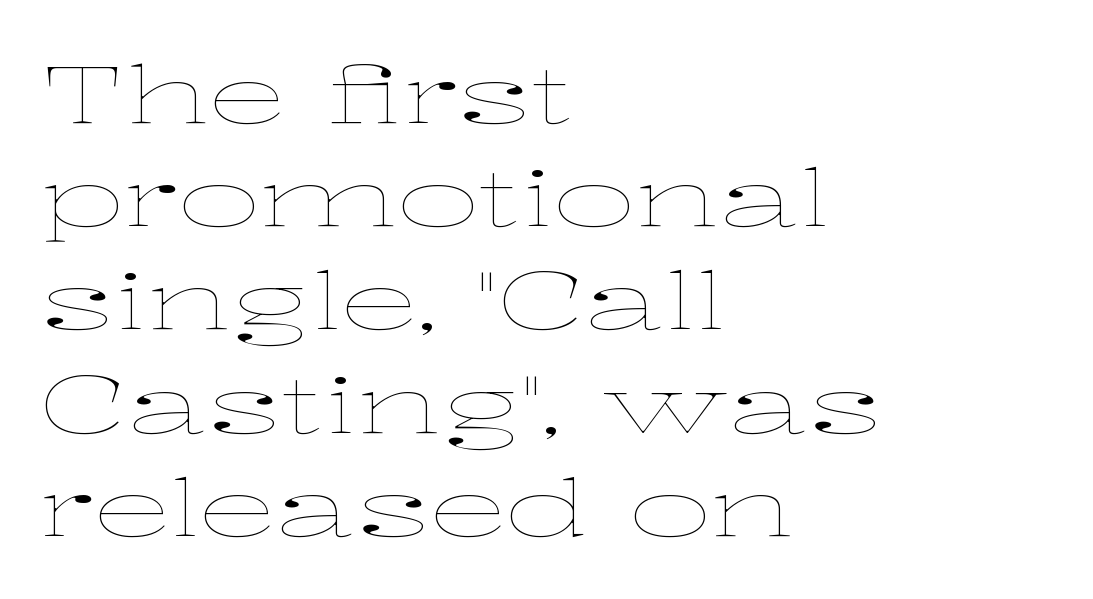
Look at the tracking — it's just the regular setting, nothing added. The font is comparable to plain body text, perhaps lighter. Descenders are the only things crossing below the line. The rendering uses a moderate line-height, typical for paragraphs. The rendering uses natural spacing where letterforms have individual widths.
